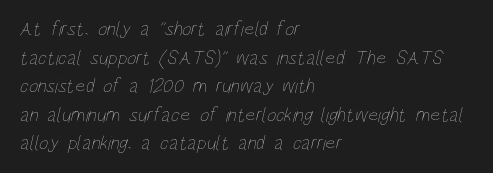
The image shows 20 px text type; set left-aligned, normal line spacing (1.43x), normal letter spacing, not underlined.
